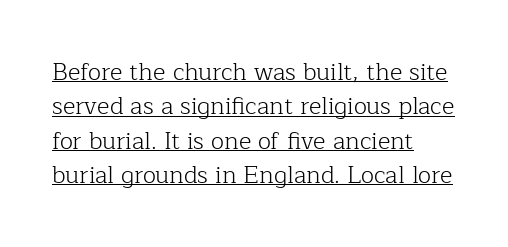
Q: Is the text bold? A: No.
Q: Is the text italic (slanted)? A: No, it is upright.
Q: Is the text underlined? A: Yes.
Q: How is the paragraph aligned? A: Left-aligned.
Q: Is the spacing between letters normal or unusually wide? A: Normal.
Q: Is the spacing between lines tight, normal or loose? A: Normal.
